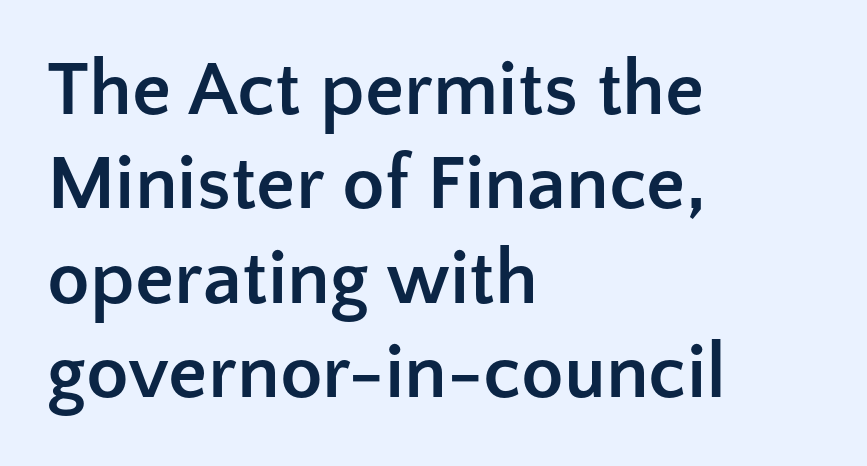
Q: Is the text bold? A: Yes.
Q: Is the text italic (slanted)? A: No, it is upright.
Q: Is the typeface a serif or a sans-serif typeface? A: Sans-serif.
Q: Is the text underlined? A: No.
Q: How is the paragraph aligned? A: Left-aligned.
Q: Is the spacing between letters normal or unusually wide? A: Normal.
Q: Width (condensed, normal, or wide)? A: Normal.
Q: Stroke contrast? A: Low.
Q: x-height? A: Medium.
Q: Monospaced? A: No.
